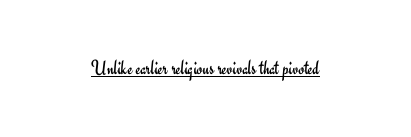
{"bold": "no", "underline": "yes", "letter_spacing": "normal", "letter_spacing_em": 0.0, "glyph_px": 21}
